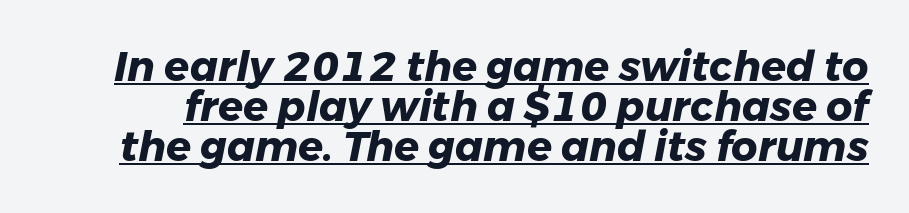
Compared with ordinary roman type, these characters are visibly tilted. These lines huddle together more closely than default settings would place them. The characters look thick and weighty, a clear bold. The type is set solid horizontally, with unmodified tracking. This is underlined copy, the kind a proofreader might mark for attention. The letters advance in unequal steps, a hallmark of proportional type.
